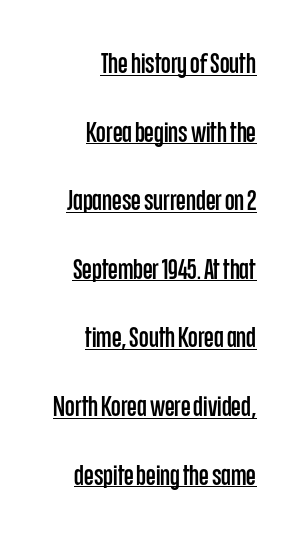
{"serif": "no", "italic": "no", "width": "condensed", "stroke_contrast": "low", "x_height": "large", "monospaced": "no", "underline": "yes", "align": "right", "line_spacing": "loose", "line_spacing_ratio": 2.45, "letter_spacing": "normal", "letter_spacing_em": 0.0, "glyph_px": 28}
